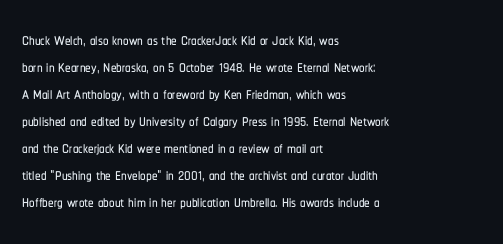
The image shows 22 px text type, upright; set left-aligned, line spacing 1.23x, normal letter spacing, not underlined.
